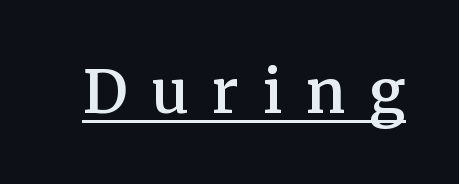
The image shows 59 px semibold serif type, upright; set unusually wide letter spacing (+0.4 em), underlined; medium stroke contrast and a medium x-height.
